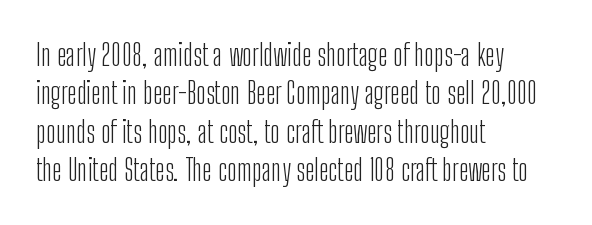
The letterforms sit shoulder to shoulder at normal distance. A normal amount of white space separates one row of letters from the next. Does the lettering tilt? It doesn't — this is upright. Font category for this specimen: sans-serif. This sample has the flowing, uneven cadence of proportional lettering. The ragged edge is on the right, which tells us the setting is flush left.
